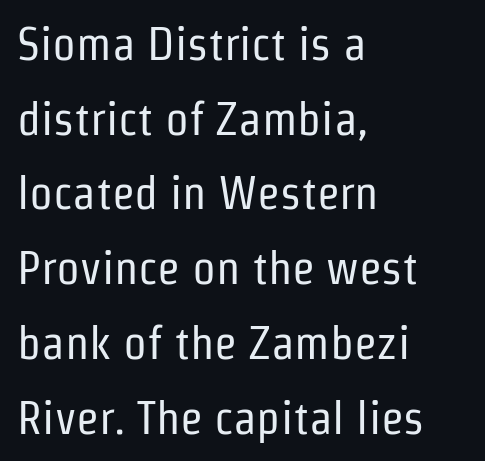
{"serif": "no", "italic": "no", "bold": "no", "weight": "regular", "width": "condensed", "stroke_contrast": "low", "x_height": "medium", "monospaced": "no", "underline": "no", "align": "left", "line_spacing": "normal", "line_spacing_ratio": 1.59, "letter_spacing": "normal", "letter_spacing_em": 0.0, "glyph_px": 47}
